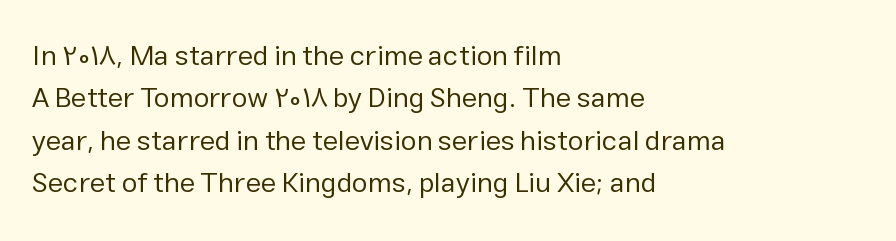
Q: Is the text bold? A: No.
Q: Is the text italic (slanted)? A: No, it is upright.
Q: Is the typeface a serif or a sans-serif typeface? A: Sans-serif.
Q: Is the text underlined? A: No.
Q: How is the paragraph aligned? A: Left-aligned.
Q: Is the spacing between letters normal or unusually wide? A: Normal.
Q: Is the spacing between lines tight, normal or loose? A: Normal.
Q: Width (condensed, normal, or wide)? A: Normal.
Q: Stroke contrast? A: Low.
Q: x-height? A: Medium.
Q: Monospaced? A: No.
